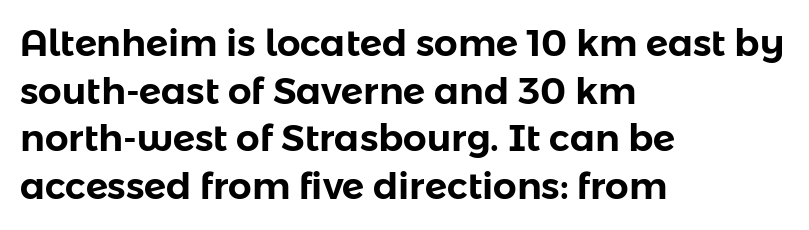
Q: Is the text italic (slanted)? A: No, it is upright.
Q: Is the typeface a serif or a sans-serif typeface? A: Sans-serif.
Q: Is the text underlined? A: No.
Q: How is the paragraph aligned? A: Left-aligned.
Q: Is the spacing between letters normal or unusually wide? A: Normal.
Q: Is the spacing between lines tight, normal or loose? A: Normal.
Q: Width (condensed, normal, or wide)? A: Normal.
Q: Stroke contrast? A: Low.
Q: x-height? A: Medium.
Q: Monospaced? A: No.
